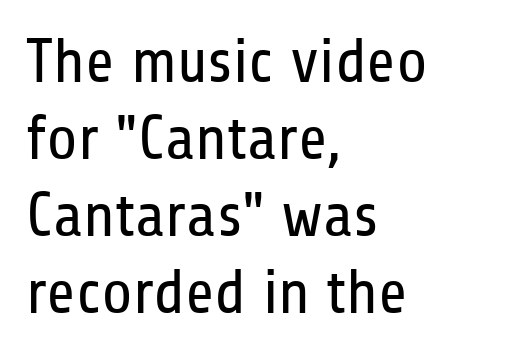
{"serif": "no", "italic": "no", "bold": "no", "weight": "regular", "width": "condensed", "stroke_contrast": "low", "x_height": "medium", "monospaced": "no", "underline": "no", "align": "left", "line_spacing_ratio": 1.22, "letter_spacing": "normal", "letter_spacing_em": 0.0, "glyph_px": 63}
